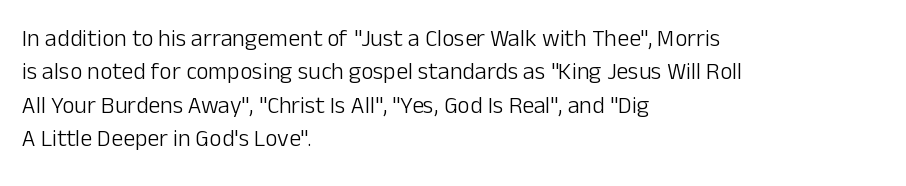
{"italic": "no", "bold": "no", "underline": "no", "align": "left", "line_spacing": "normal", "line_spacing_ratio": 1.39, "letter_spacing": "normal", "letter_spacing_em": 0.0, "glyph_px": 24}
